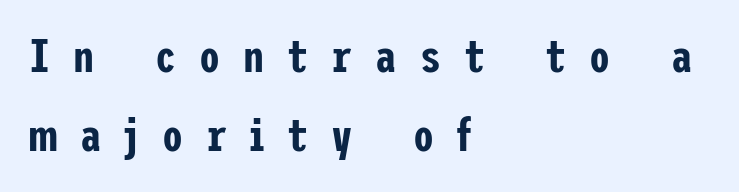
{"serif": "no", "italic": "no", "width": "condensed", "stroke_contrast": "low", "x_height": "medium", "underline": "no", "align": "left", "line_spacing": "normal", "line_spacing_ratio": 1.69, "letter_spacing": "wide", "letter_spacing_em": 0.49, "glyph_px": 47}
